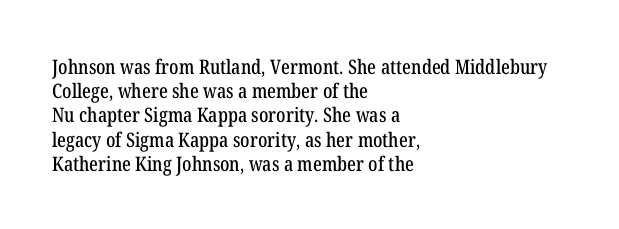
Q: Is the text italic (slanted)? A: No, it is upright.
Q: Is the text underlined? A: No.
Q: How is the paragraph aligned? A: Left-aligned.
Q: Is the spacing between letters normal or unusually wide? A: Normal.
